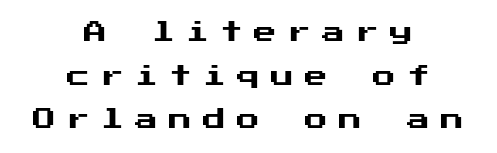
A clean baseline with only descenders dipping below it. There is plenty of visible air inserted between adjacent glyphs. No italicization has been applied; the sample stays upright. The rendering positions every line midway between the sides. The leading is generous, giving the passage an open texture.
